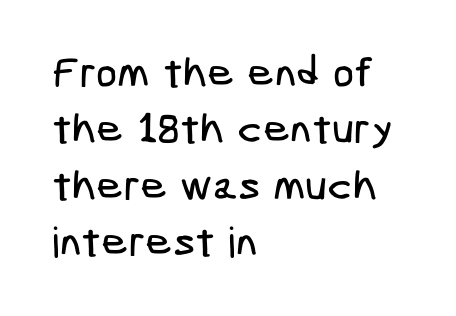
The image shows 42 px condensed sans-serif type; set left-aligned, normal line spacing (1.34x), normal letter spacing, not underlined; low stroke contrast and a medium x-height.
